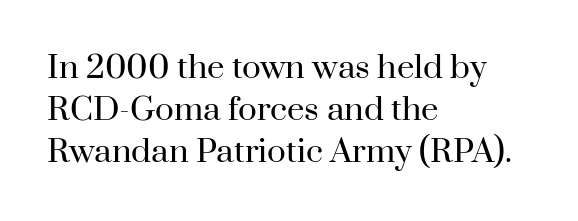
The image shows 31 px regular-weight serif type, upright; set left-aligned, normal line spacing (1.35x), normal letter spacing, not underlined; high stroke contrast and a small x-height.
